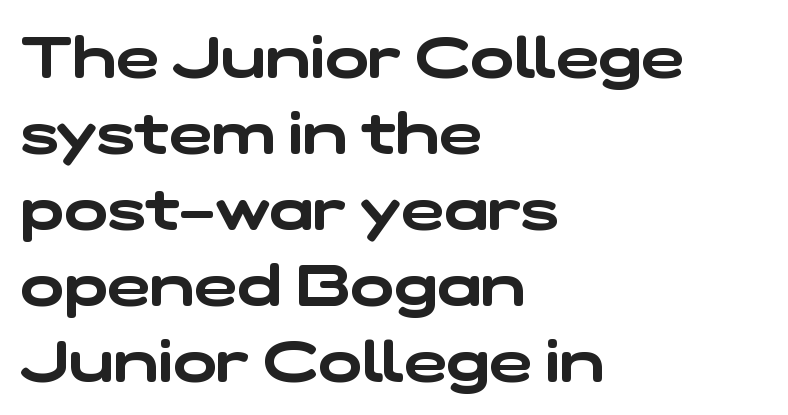
Q: Is the typeface a serif or a sans-serif typeface? A: Sans-serif.
Q: Is the text underlined? A: No.
Q: How is the paragraph aligned? A: Left-aligned.
Q: Is the spacing between letters normal or unusually wide? A: Normal.
Q: Is the spacing between lines tight, normal or loose? A: Normal.
Q: Width (condensed, normal, or wide)? A: Wide.
Q: Stroke contrast? A: Low.
Q: x-height? A: Medium.
Q: Monospaced? A: No.
